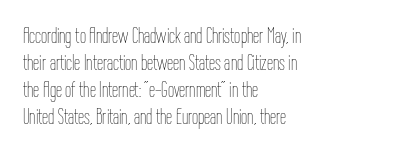
Q: Is the text bold? A: No.
Q: Is the text italic (slanted)? A: No, it is upright.
Q: Is the text underlined? A: No.
Q: How is the paragraph aligned? A: Left-aligned.
Q: Is the spacing between letters normal or unusually wide? A: Normal.
